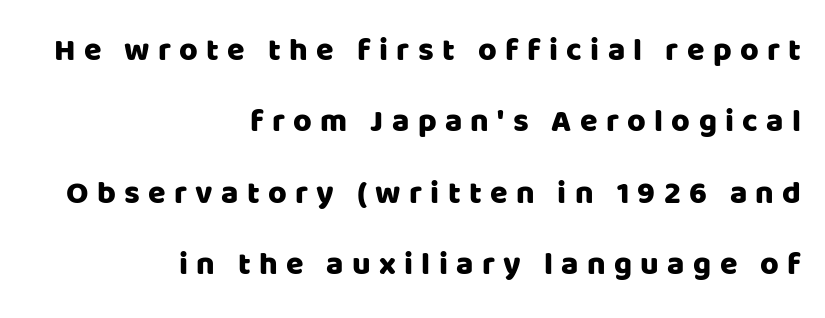
Q: Is the text italic (slanted)? A: No, it is upright.
Q: Is the typeface a serif or a sans-serif typeface? A: Sans-serif.
Q: Is the text underlined? A: No.
Q: How is the paragraph aligned? A: Right-aligned.
Q: Is the spacing between letters normal or unusually wide? A: Unusually wide.
Q: Is the spacing between lines tight, normal or loose? A: Loose.
Q: Width (condensed, normal, or wide)? A: Normal.
Q: Stroke contrast? A: Low.
Q: x-height? A: Large.
Q: Monospaced? A: No.
